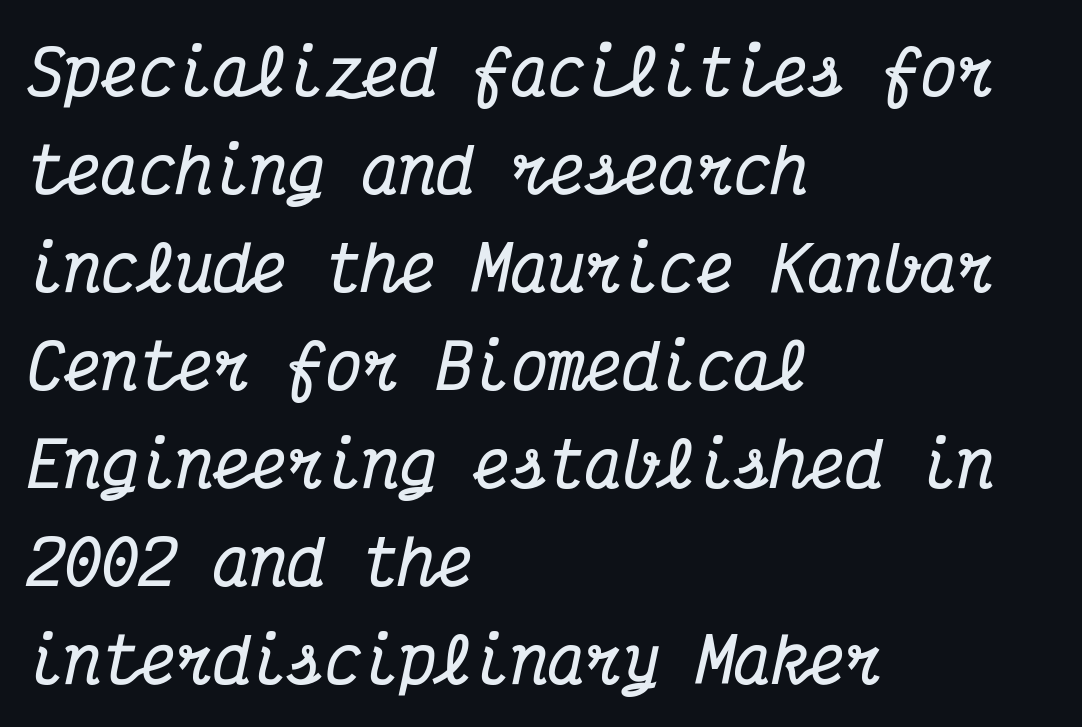
If you drew a line through each stem, it would be angled. The space beneath each line is pristine and unruled. A classic flush-left, rag-right setting is used for this passage. The passage shown is typed in a monospace face where columns stay perfectly aligned.
